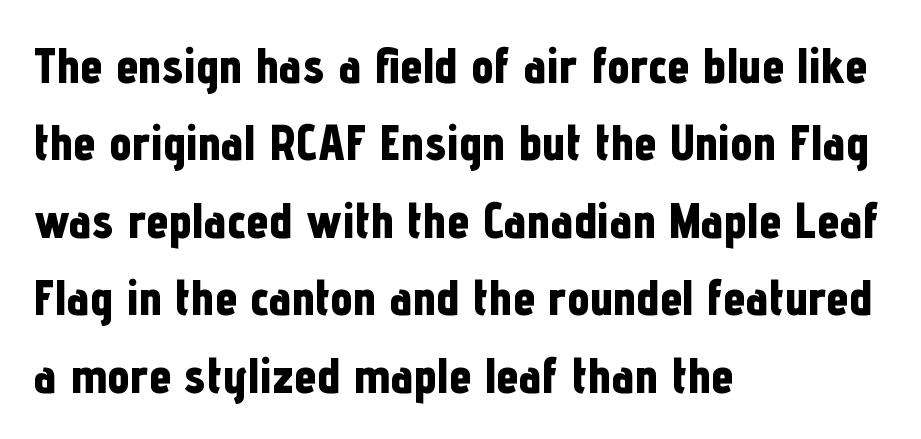
Q: Is the text bold? A: Yes.
Q: Is the text italic (slanted)? A: No, it is upright.
Q: Is the typeface a serif or a sans-serif typeface? A: Sans-serif.
Q: Is the text underlined? A: No.
Q: How is the paragraph aligned? A: Left-aligned.
Q: Is the spacing between letters normal or unusually wide? A: Normal.
Q: Is the spacing between lines tight, normal or loose? A: Normal.
Q: Width (condensed, normal, or wide)? A: Condensed.
Q: Stroke contrast? A: Low.
Q: x-height? A: Medium.
Q: Monospaced? A: No.
